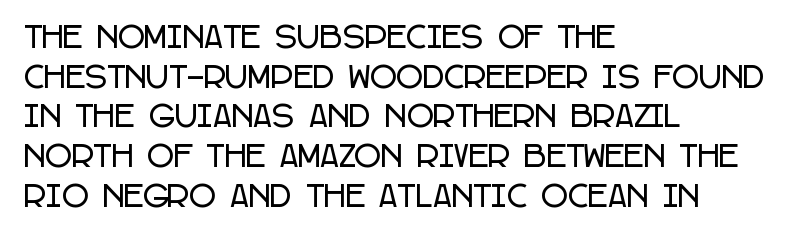
Q: Is the text italic (slanted)? A: No, it is upright.
Q: Is the typeface a serif or a sans-serif typeface? A: Sans-serif.
Q: Is the text underlined? A: No.
Q: How is the paragraph aligned? A: Left-aligned.
Q: Is the spacing between letters normal or unusually wide? A: Normal.
Q: Is the spacing between lines tight, normal or loose? A: Normal.
Q: Width (condensed, normal, or wide)? A: Condensed.
Q: Stroke contrast? A: Low.
Q: x-height? A: Large.
Q: Monospaced? A: No.
